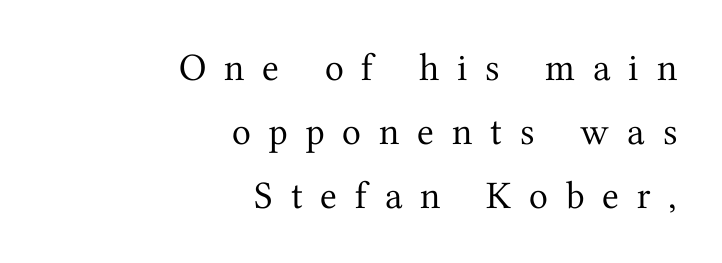
{"serif": "yes", "italic": "no", "bold": "no", "weight": "regular", "width": "normal", "stroke_contrast": "medium", "x_height": "medium", "monospaced": "no", "underline": "no", "align": "right", "line_spacing": "normal", "line_spacing_ratio": 1.64, "letter_spacing": "wide", "letter_spacing_em": 0.46, "glyph_px": 39}
